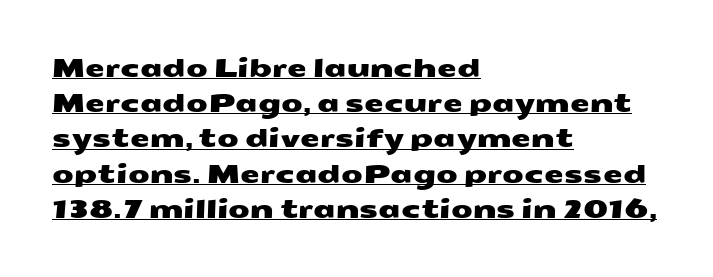
Underlining? Definitely there. These lines sit exactly where default settings would place them. This rendering uses left alignment, leaving the right contour irregular. The face used here is rendered with its standard letterfit.
